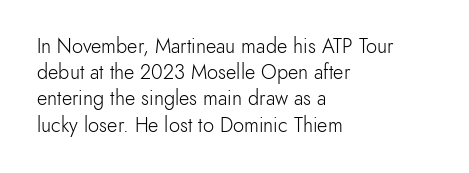
Q: Is the text bold? A: No.
Q: Is the text italic (slanted)? A: No, it is upright.
Q: Is the text underlined? A: No.
Q: How is the paragraph aligned? A: Left-aligned.
Q: Is the spacing between letters normal or unusually wide? A: Normal.
Q: Is the spacing between lines tight, normal or loose? A: Normal.
